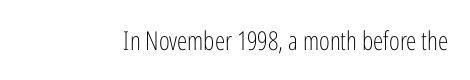
{"italic": "no", "bold": "no", "underline": "no", "letter_spacing": "normal", "letter_spacing_em": 0.0, "glyph_px": 26}
